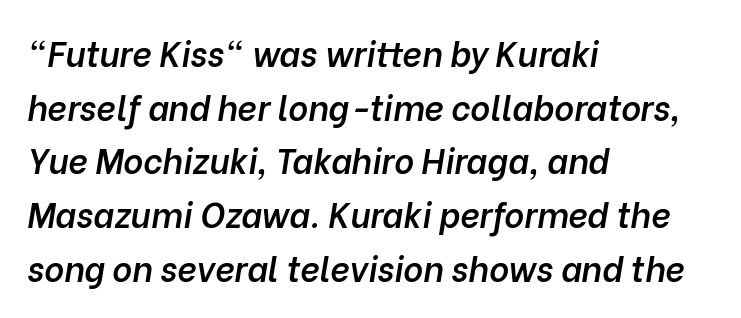
The lines sit at an ordinary, default distance from one another. The setting favours the left margin, as ordinary paragraphs usually do. The specimen reads as italic at a glance. Quick note: underline off. Caption: standard tracking, unaltered. Here the designer chose a conventional face with non-uniform glyph widths.
